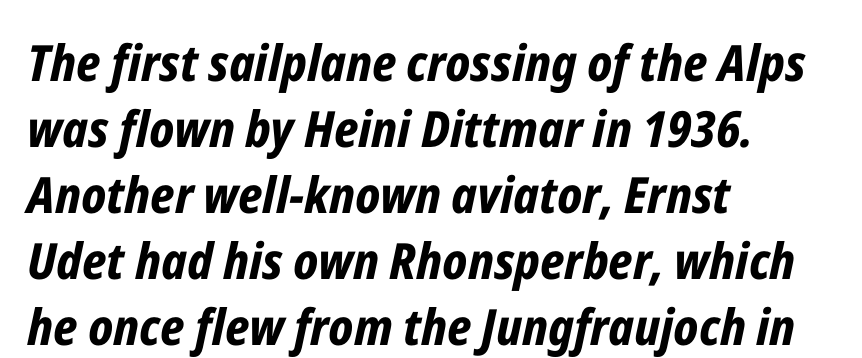
Q: Is the text bold? A: Yes.
Q: Is the text italic (slanted)? A: Yes, it leans right by about 12 degrees.
Q: Is the text underlined? A: No.
Q: How is the paragraph aligned? A: Left-aligned.
Q: Is the spacing between letters normal or unusually wide? A: Normal.
Q: Is the spacing between lines tight, normal or loose? A: Normal.
Q: Width (condensed, normal, or wide)? A: Condensed.
Q: Stroke contrast? A: Low.
Q: x-height? A: Medium.
Q: Monospaced? A: No.
